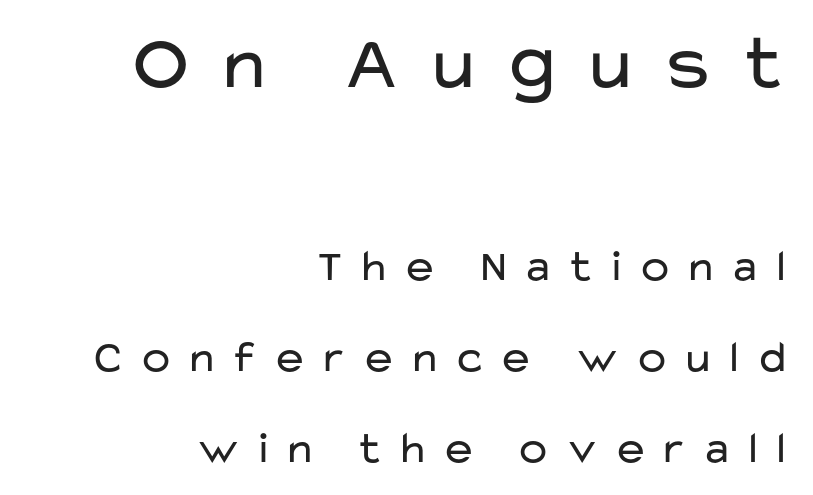
Caption: multi-line text, flush right, ragged left. Ink coverage per letter is moderate at most. Tracking here is generous; glyphs stand well apart from one another. A typesetter would call this proportional, since set widths differ per character.
